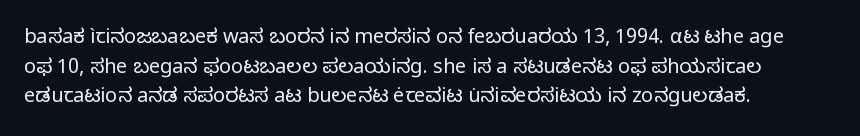
Q: Is the text bold? A: No.
Q: Is the text italic (slanted)? A: No, it is upright.
Q: Is the text underlined? A: No.
Q: How is the paragraph aligned? A: Left-aligned.
Q: Is the spacing between letters normal or unusually wide? A: Normal.
Q: Is the spacing between lines tight, normal or loose? A: Normal.
